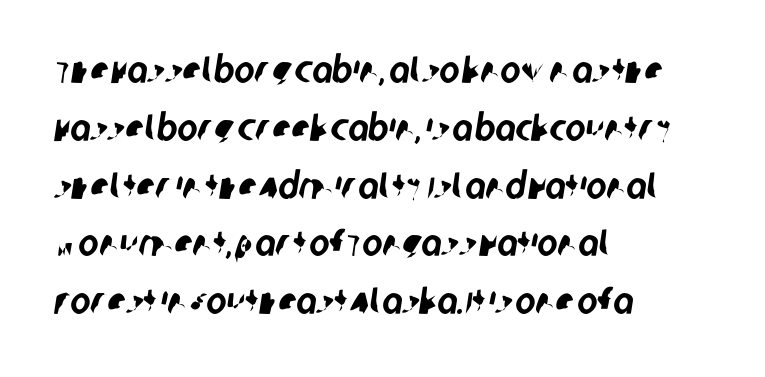
The image shows 38 px condensed sans-serif type; set left-aligned, normal line spacing (1.52x), normal letter spacing, not underlined; low stroke contrast and a large x-height.
